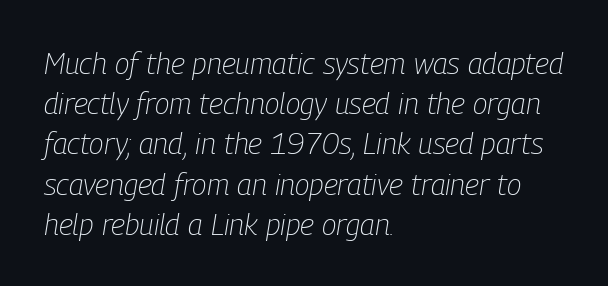
The image shows 30 px light, condensed type, italic (leaning right); set left-aligned, normal line spacing (1.34x), normal letter spacing, not underlined; low stroke contrast and a medium x-height.
